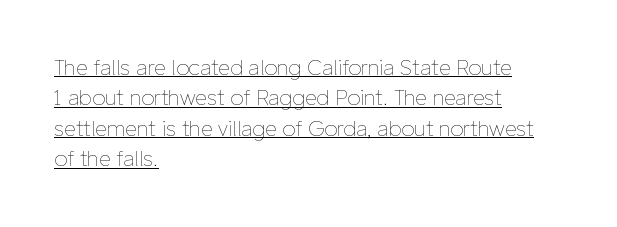
The face looks like a standard text weight, possibly lighter. Layout note: lines flush left. Short note: letters normally spaced. This block has exactly the height ordinary leading produces.
